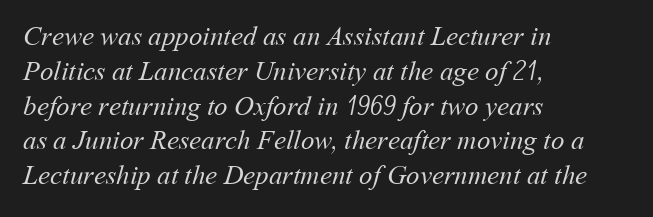
{"bold": "no", "underline": "no", "align": "left", "line_spacing": "normal", "line_spacing_ratio": 1.29, "letter_spacing": "normal", "letter_spacing_em": 0.0, "glyph_px": 27}
